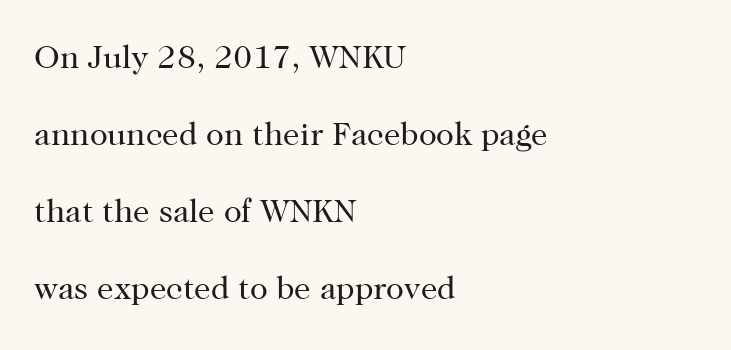
{"serif": "yes", "italic": "no", "bold": "no", "weight": "regular", "width": "normal", "stroke_contrast": "high", "x_height": "medium", "monospaced": "no", "underline": "no", "align": "left", "line_spacing": "loose", "line_spacing_ratio": 2.33, "letter_spacing": "normal", "letter_spacing_em": 0.0, "glyph_px": 33}
